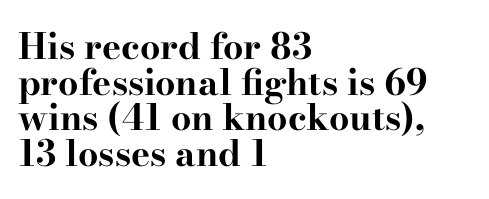
{"serif": "yes", "italic": "no", "bold": "yes", "weight": "bold", "width": "wide", "stroke_contrast": "high", "x_height": "small", "monospaced": "no", "underline": "no", "align": "left", "line_spacing": "tight", "line_spacing_ratio": 0.99, "letter_spacing": "normal", "letter_spacing_em": 0.0, "glyph_px": 36}
